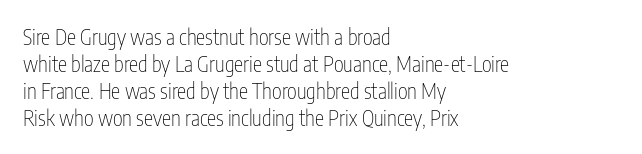
Q: Is the text bold? A: No.
Q: Is the text italic (slanted)? A: No, it is upright.
Q: Is the text underlined? A: No.
Q: How is the paragraph aligned? A: Left-aligned.
Q: Is the spacing between letters normal or unusually wide? A: Normal.
Q: Is the spacing between lines tight, normal or loose? A: Normal.
